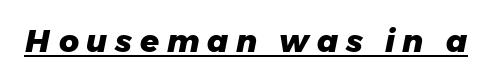
The image shows 31 px heavy type, italic (leaning right); set unusually wide letter spacing (+0.25 em), underlined; low stroke contrast and a medium x-height.
